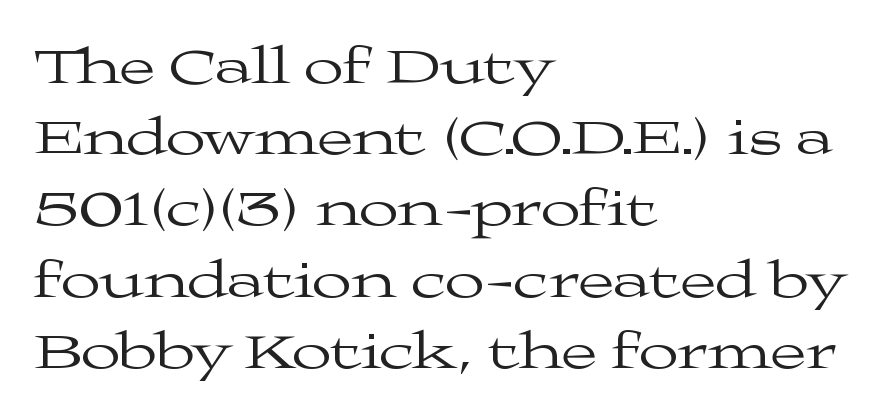
Unlike a clean sans, this face finishes its strokes with serifs. The passage shown stacks its lines at a standard gap. This is roman type, the default non-slanted kind. Do the characters align in a grid? No, the font is proportional. Standard letterfit; no display-style spreading of the glyphs. A clean baseline with only descenders dipping below it.
